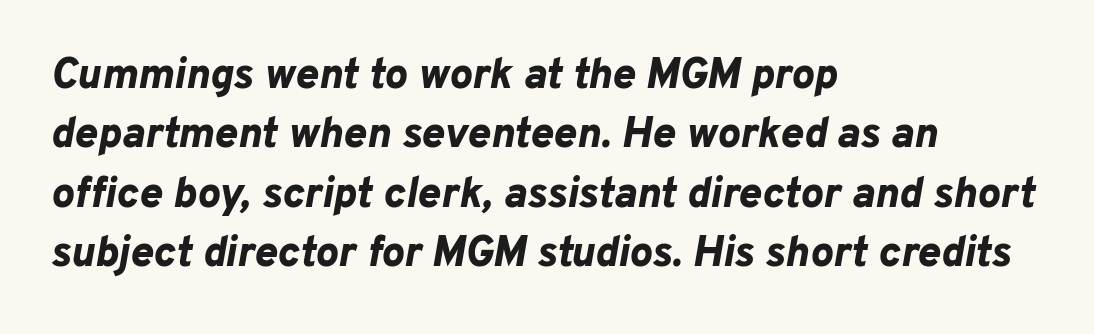
Q: Is the text bold? A: Yes.
Q: Is the text italic (slanted)? A: Yes, it leans right by about 10 degrees.
Q: Is the text underlined? A: No.
Q: How is the paragraph aligned? A: Left-aligned.
Q: Is the spacing between letters normal or unusually wide? A: Normal.
Q: Is the spacing between lines tight, normal or loose? A: Normal.
Q: Width (condensed, normal, or wide)? A: Normal.
Q: Stroke contrast? A: Low.
Q: x-height? A: Medium.
Q: Monospaced? A: No.
